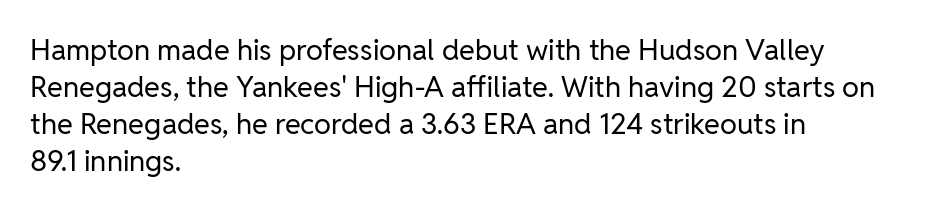
Decoration check: the copy has no underline. Is this a heavy cut? Hardly; it is regular or lighter. The lines are quadded left. Notice how the stems are strictly vertical — no italics here.
